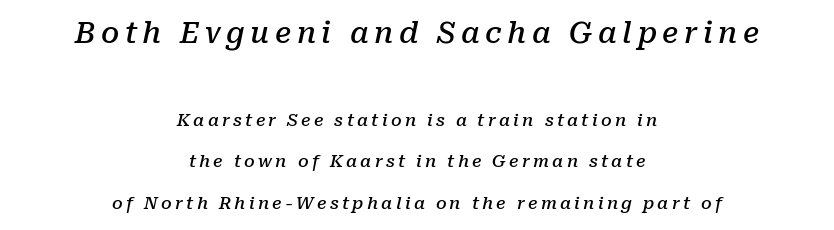
Q: Is the text bold? A: Semi-bold.
Q: Is the text italic (slanted)? A: Yes, it leans right by about 10 degrees.
Q: Is the typeface a serif or a sans-serif typeface? A: Serif.
Q: Is the text underlined? A: No.
Q: How is the paragraph aligned? A: Centered.
Q: Is the spacing between lines tight, normal or loose? A: Loose.
Q: Which block of text is set in a larger size, the first (top) or the second (bottom)? A: The first (top) one.
Q: Width (condensed, normal, or wide)? A: Normal.
Q: Stroke contrast? A: Low.
Q: x-height? A: Medium.
Q: Monospaced? A: No.
